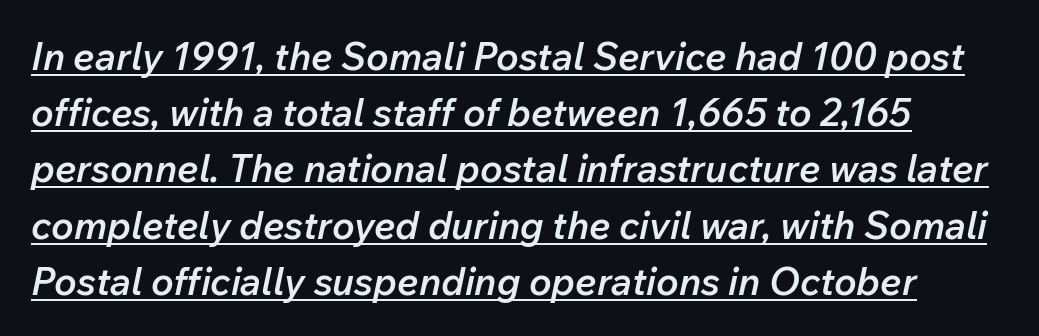
Does extra space separate the letters? No, they use regular spacing. Varying glyph widths throughout — classic text-font behaviour. Is there much room between lines? A standard amount, neither cramped nor airy. Compared with undecorated copy, this sample adds a rule below the words.
